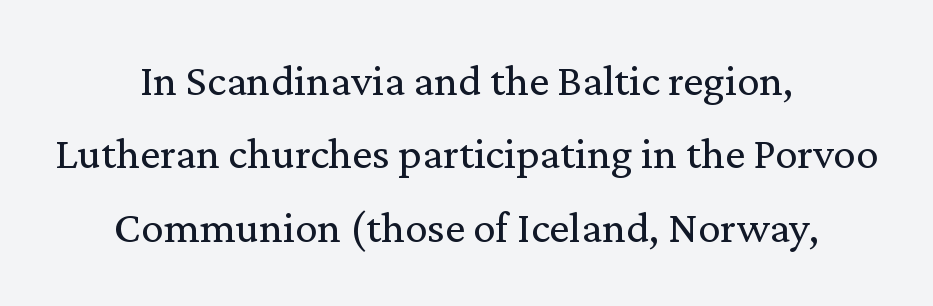
The image shows 45 px regular-weight serif type, upright; set centered, normal line spacing (1.63x), normal letter spacing, not underlined; medium stroke contrast and a medium x-height.
